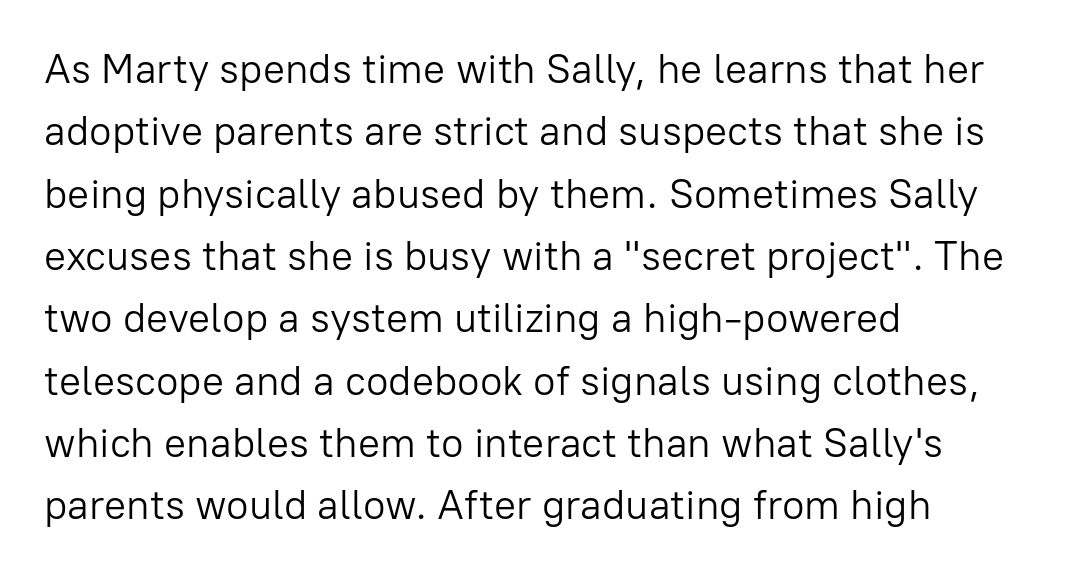
The letters stand upright; this is a roman face. Tracking value appears to be zero — textbook default spacing. How would I describe the line gaps? Plain and ordinary. Classification — sans serif. Nobody drew a line under any word here. Do the characters align in a grid? No, the font is proportional.
